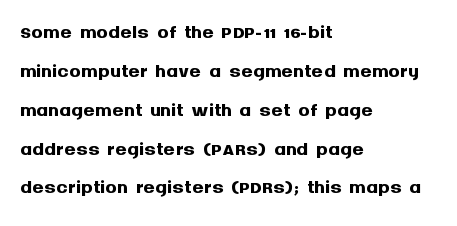
Q: Is the text bold? A: Yes.
Q: Is the text italic (slanted)? A: No, it is upright.
Q: Is the typeface a serif or a sans-serif typeface? A: Sans-serif.
Q: Is the text underlined? A: No.
Q: How is the paragraph aligned? A: Left-aligned.
Q: Is the spacing between letters normal or unusually wide? A: Normal.
Q: Is the spacing between lines tight, normal or loose? A: Normal.
Q: Width (condensed, normal, or wide)? A: Normal.
Q: Stroke contrast? A: Medium.
Q: x-height? A: Large.
Q: Monospaced? A: No.
